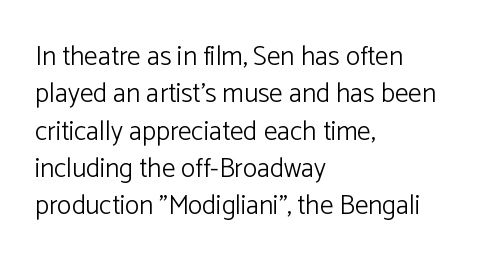
{"italic": "no", "bold": "no", "underline": "no", "align": "left", "line_spacing": "normal", "line_spacing_ratio": 1.38, "letter_spacing": "normal", "letter_spacing_em": 0.0, "glyph_px": 27}
